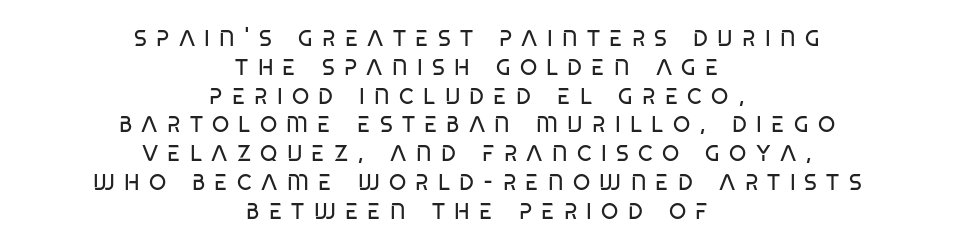
Q: Is the text bold? A: No.
Q: Is the text italic (slanted)? A: No, it is upright.
Q: Is the text underlined? A: No.
Q: How is the paragraph aligned? A: Centered.
Q: Is the spacing between letters normal or unusually wide? A: Unusually wide.
Q: Is the spacing between lines tight, normal or loose? A: Normal.
